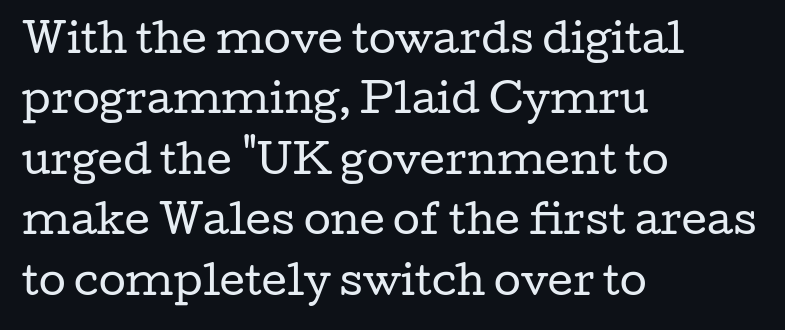
Q: Is the text bold? A: No.
Q: Is the text italic (slanted)? A: No, it is upright.
Q: Is the typeface a serif or a sans-serif typeface? A: Serif.
Q: Is the text underlined? A: No.
Q: How is the paragraph aligned? A: Left-aligned.
Q: Is the spacing between letters normal or unusually wide? A: Normal.
Q: Is the spacing between lines tight, normal or loose? A: Normal.
Q: Width (condensed, normal, or wide)? A: Wide.
Q: Stroke contrast? A: Low.
Q: x-height? A: Medium.
Q: Monospaced? A: No.
